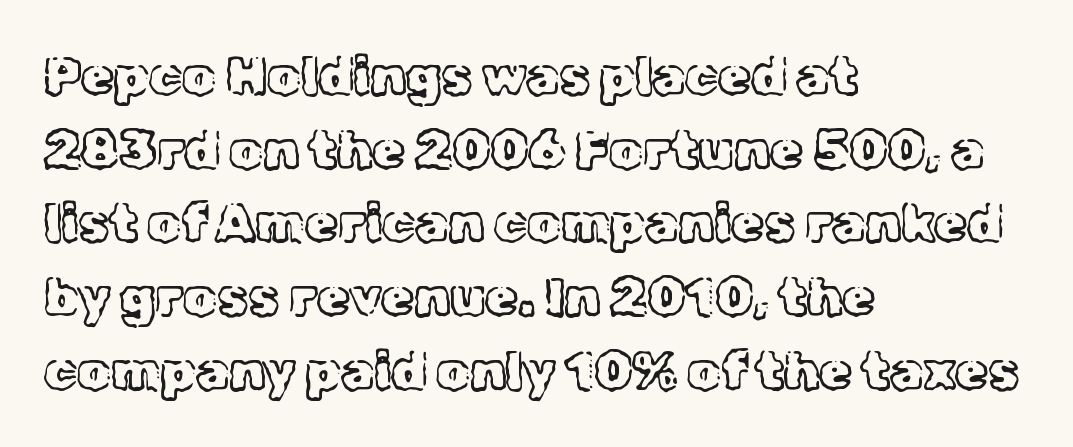
Q: Is the text bold? A: No.
Q: Is the text italic (slanted)? A: No, it is upright.
Q: Is the typeface a serif or a sans-serif typeface? A: Serif.
Q: Is the text underlined? A: No.
Q: How is the paragraph aligned? A: Left-aligned.
Q: Is the spacing between letters normal or unusually wide? A: Normal.
Q: Is the spacing between lines tight, normal or loose? A: Normal.
Q: Width (condensed, normal, or wide)? A: Normal.
Q: x-height? A: Medium.
Q: Monospaced? A: No.
